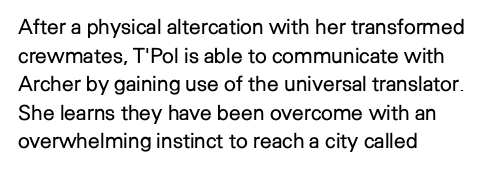
{"italic": "no", "bold": "no", "underline": "no", "align": "left", "line_spacing": "normal", "line_spacing_ratio": 1.36, "letter_spacing": "normal", "letter_spacing_em": 0.0, "glyph_px": 21}
